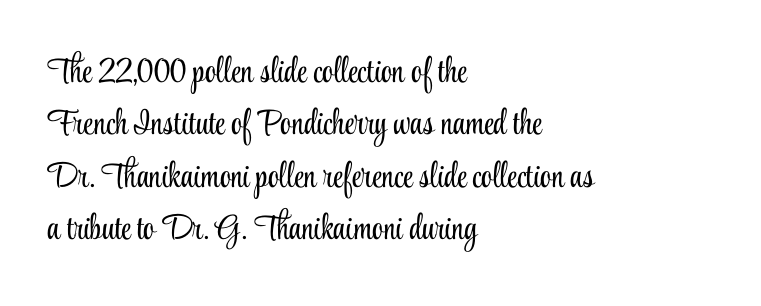
{"serif": "yes", "bold": "no", "weight": "light", "width": "condensed", "stroke_contrast": "low", "x_height": "small", "monospaced": "no", "underline": "no", "align": "left", "line_spacing": "normal", "line_spacing_ratio": 1.5, "letter_spacing": "normal", "letter_spacing_em": 0.0, "glyph_px": 35}
